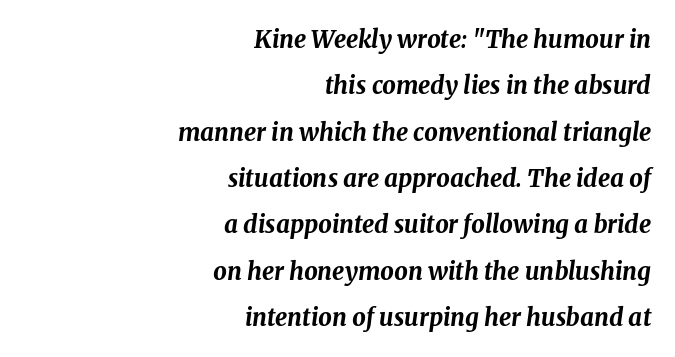
The image shows 24 px bold type, italic (leaning right); set right-aligned, loose line spacing (1.93x), normal letter spacing, not underlined.
